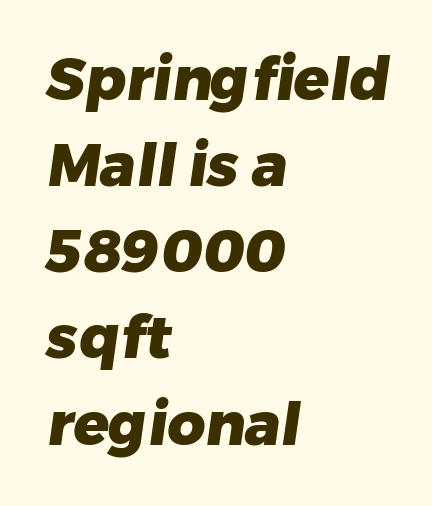
The image shows 59 px heavy sans-serif type; set left-aligned, normal line spacing (1.46x), normal letter spacing, not underlined; low stroke contrast and a medium x-height.
